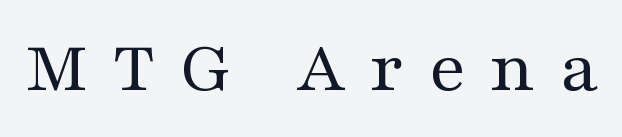
Q: Is the text bold? A: No.
Q: Is the text italic (slanted)? A: No, it is upright.
Q: Is the typeface a serif or a sans-serif typeface? A: Serif.
Q: Is the text underlined? A: No.
Q: Is the spacing between letters normal or unusually wide? A: Unusually wide.
Q: Width (condensed, normal, or wide)? A: Wide.
Q: Stroke contrast? A: Medium.
Q: x-height? A: Medium.
Q: Monospaced? A: No.
